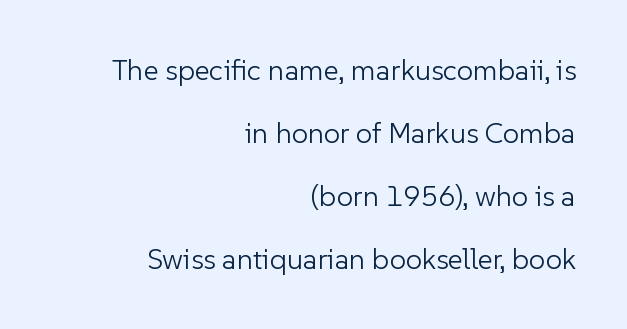
The image shows 29 px light sans-serif type, upright; set right-aligned, loose line spacing (2.17x), normal letter spacing, not underlined; low stroke contrast and a medium x-height.
